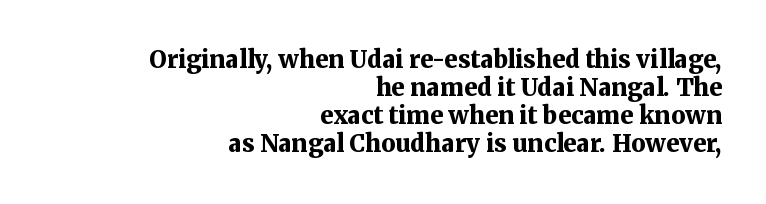
The gaps between neighbouring characters are ordinary and unremarkable. Does the copy run flush right? Yes — the right margin is perfectly even. Ordinary non-slanted type is in use. Check the space under the baseline: it is left empty. On the weight axis this lands at bold, roughly 700.
